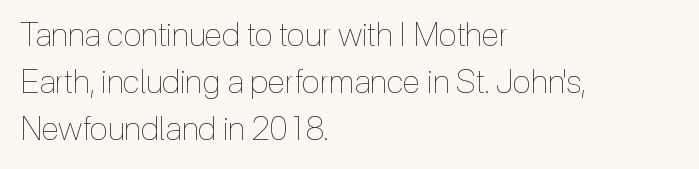
{"italic": "no", "bold": "no", "weight": "thin", "width": "condensed", "x_height": "medium", "monospaced": "no", "underline": "no", "align": "left", "line_spacing": "normal", "line_spacing_ratio": 1.43, "letter_spacing": "normal", "letter_spacing_em": 0.0, "glyph_px": 33}
